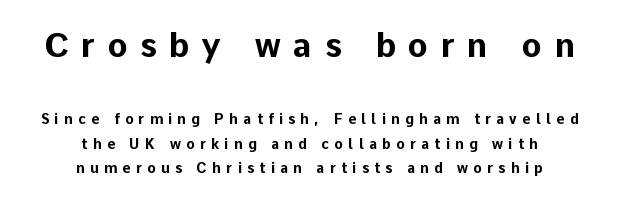
Character widths vary here, with narrow letters taking less room than wide ones. Chunky letters — that's bold for sure. The zone under the glyphs is completely vacant. What kind of face is this? One without serifs — a sans.
